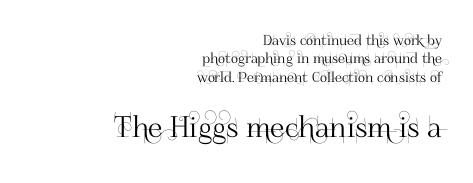
Q: Is the text italic (slanted)? A: No, it is upright.
Q: Is the typeface a serif or a sans-serif typeface? A: Sans-serif.
Q: Is the text underlined? A: No.
Q: How is the paragraph aligned? A: Right-aligned.
Q: Is the spacing between letters normal or unusually wide? A: Normal.
Q: Is the spacing between lines tight, normal or loose? A: Normal.
Q: Which block of text is set in a larger size, the first (top) or the second (bottom)? A: The second (bottom) one.
Q: Width (condensed, normal, or wide)? A: Normal.
Q: Stroke contrast? A: High.
Q: x-height? A: Small.
Q: Monospaced? A: No.
